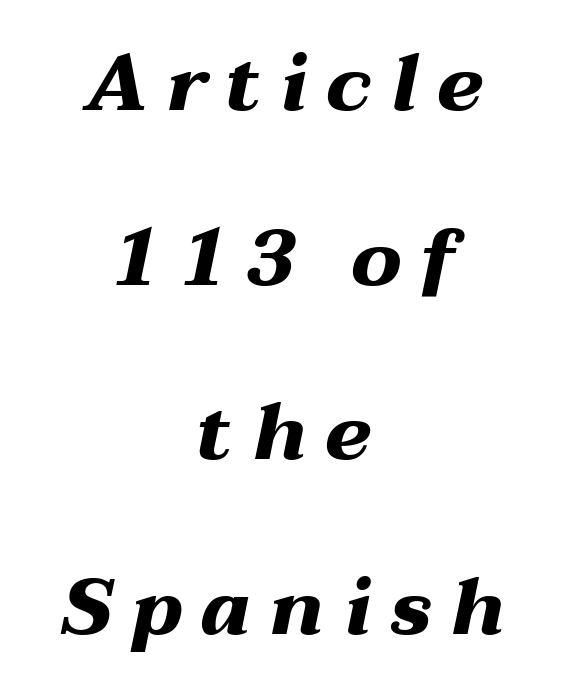
{"italic": "yes", "lean": "right", "slant_degrees": 12, "bold": "yes", "weight": "heavy", "width": "wide", "stroke_contrast": "medium", "x_height": "medium", "monospaced": "no", "underline": "no", "align": "center", "line_spacing": "loose", "line_spacing_ratio": 2.21, "letter_spacing": "wide", "letter_spacing_em": 0.23, "glyph_px": 79}
